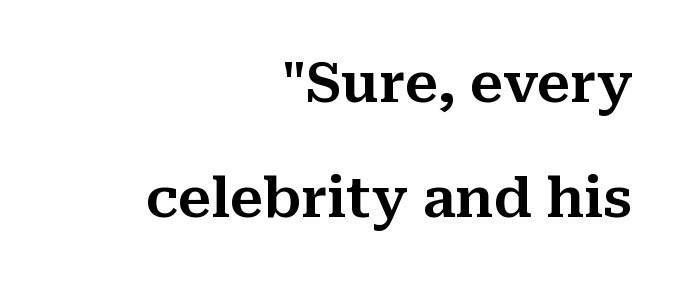
{"serif": "yes", "italic": "no", "width": "normal", "stroke_contrast": "medium", "x_height": "medium", "monospaced": "no", "underline": "no", "align": "right", "line_spacing": "loose", "line_spacing_ratio": 2.1, "letter_spacing": "normal", "letter_spacing_em": 0.0, "glyph_px": 55}
